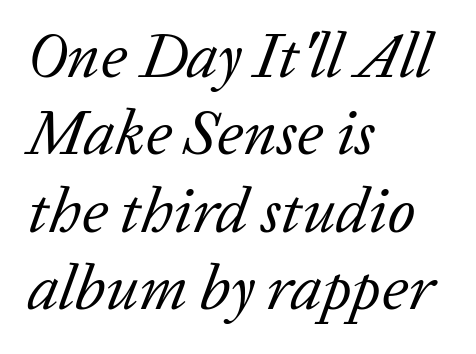
The compositor pushed each line to the left boundary. Regarding serifs, this sample has them. Rendered with sloped, italic letterforms. The letterforms sit shoulder to shoulder at normal distance. A typesetter would call this proportional, since set widths differ per character.
